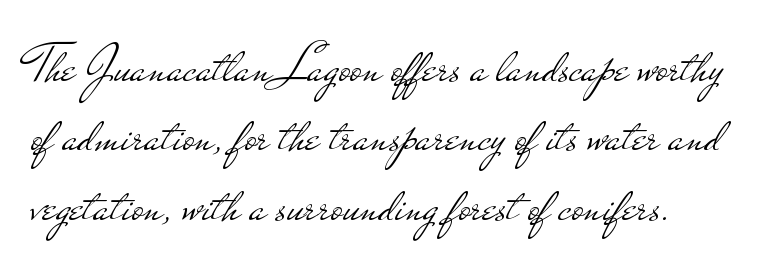
Q: Is the text bold? A: No.
Q: Is the text italic (slanted)? A: Yes.
Q: Is the typeface a serif or a sans-serif typeface? A: Sans-serif.
Q: Is the text underlined? A: No.
Q: Is the spacing between letters normal or unusually wide? A: Normal.
Q: Is the spacing between lines tight, normal or loose? A: Normal.
Q: Width (condensed, normal, or wide)? A: Wide.
Q: Stroke contrast? A: Low.
Q: x-height? A: Small.
Q: Monospaced? A: No.
